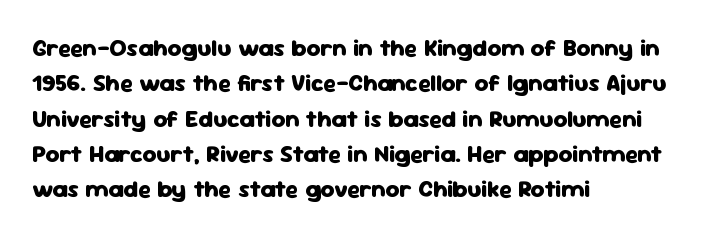
{"italic": "no", "bold": "yes", "underline": "no", "align": "left", "line_spacing": "normal", "line_spacing_ratio": 1.47, "letter_spacing": "normal", "letter_spacing_em": 0.0, "glyph_px": 24}
